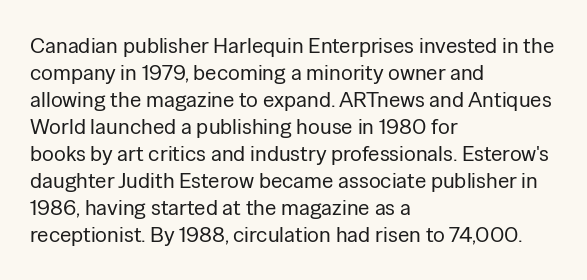
{"italic": "no", "bold": "no", "underline": "no", "align": "left", "line_spacing_ratio": 1.23, "letter_spacing": "normal", "letter_spacing_em": 0.0, "glyph_px": 22}
